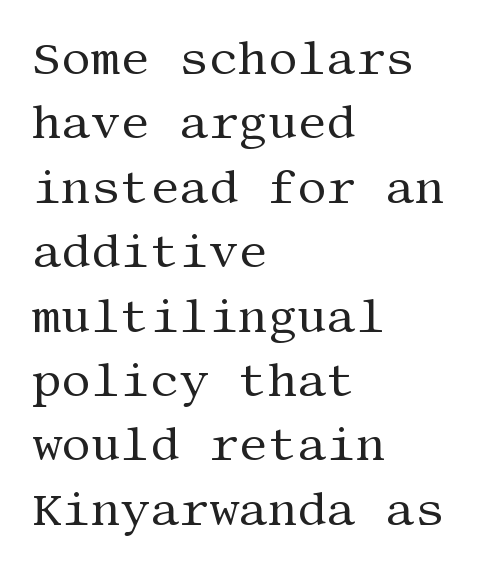
Reading down the column, the eye jumps a familiar distance to each next line. The zone under the glyphs is completely vacant. Weight: in the light-to-regular range. The letterforms sit shoulder to shoulder at normal distance. These lines are set flush left with a ragged right edge.
